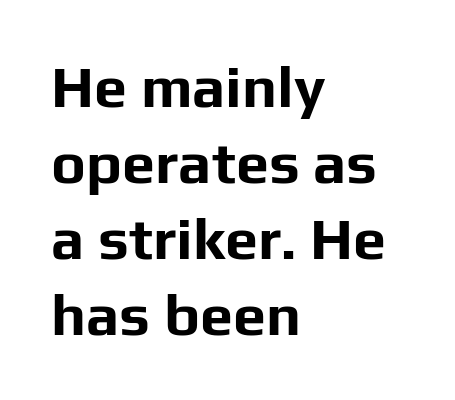
Q: Is the text bold? A: Yes.
Q: Is the text italic (slanted)? A: No, it is upright.
Q: Is the typeface a serif or a sans-serif typeface? A: Sans-serif.
Q: Is the text underlined? A: No.
Q: How is the paragraph aligned? A: Left-aligned.
Q: Is the spacing between letters normal or unusually wide? A: Normal.
Q: Is the spacing between lines tight, normal or loose? A: Normal.
Q: Width (condensed, normal, or wide)? A: Normal.
Q: Stroke contrast? A: Low.
Q: x-height? A: Medium.
Q: Monospaced? A: No.
